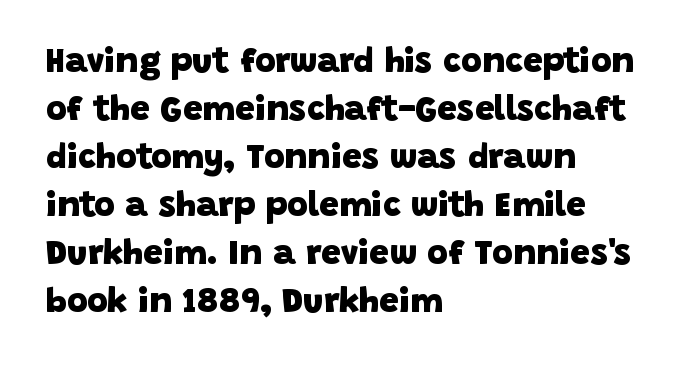
{"serif": "no", "bold": "yes", "weight": "heavy", "width": "normal", "stroke_contrast": "low", "x_height": "large", "monospaced": "no", "underline": "no", "align": "left", "line_spacing": "normal", "line_spacing_ratio": 1.37, "letter_spacing": "normal", "letter_spacing_em": 0.0, "glyph_px": 35}
